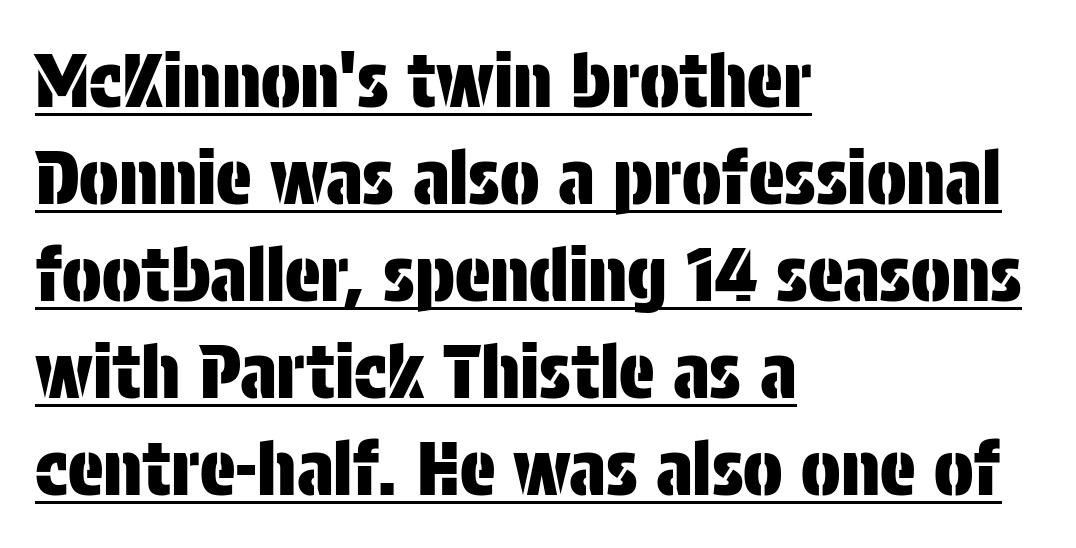
Is this a sans? Yes — the strokes have no serifs. Left-aligned paragraph, ragged on the right. Like a heading marked for emphasis, these lines bear an underscore. You can tell it's not italic because the verticals are truly vertical. These lines are rendered in a variable-pitch font.
